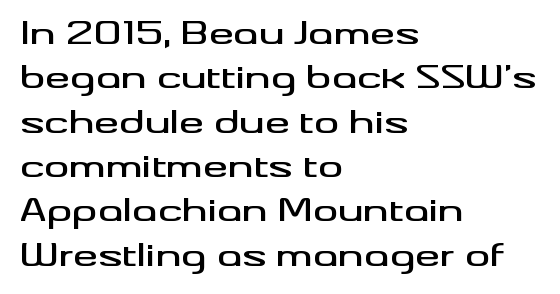
Q: Is the text italic (slanted)? A: No, it is upright.
Q: Is the typeface a serif or a sans-serif typeface? A: Sans-serif.
Q: Is the text underlined? A: No.
Q: How is the paragraph aligned? A: Left-aligned.
Q: Is the spacing between letters normal or unusually wide? A: Normal.
Q: Is the spacing between lines tight, normal or loose? A: Normal.
Q: Width (condensed, normal, or wide)? A: Wide.
Q: Stroke contrast? A: Medium.
Q: x-height? A: Small.
Q: Monospaced? A: No.
